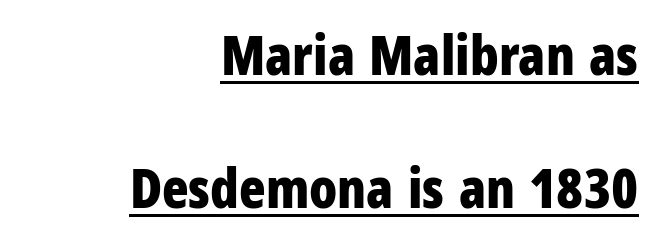
Q: Is the text bold? A: Yes.
Q: Is the text italic (slanted)? A: No, it is upright.
Q: Is the typeface a serif or a sans-serif typeface? A: Sans-serif.
Q: Is the text underlined? A: Yes.
Q: How is the paragraph aligned? A: Right-aligned.
Q: Is the spacing between letters normal or unusually wide? A: Normal.
Q: Is the spacing between lines tight, normal or loose? A: Loose.
Q: Width (condensed, normal, or wide)? A: Condensed.
Q: Stroke contrast? A: Low.
Q: x-height? A: Medium.
Q: Monospaced? A: No.
